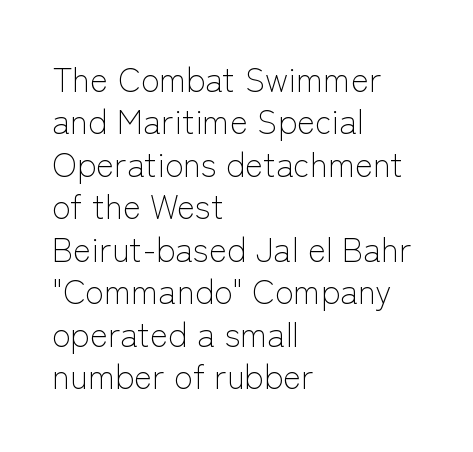
{"serif": "no", "italic": "no", "bold": "no", "weight": "light", "width": "normal", "stroke_contrast": "low", "x_height": "medium", "monospaced": "no", "underline": "no", "align": "left", "line_spacing": "normal", "line_spacing_ratio": 1.25, "letter_spacing": "normal", "letter_spacing_em": 0.0, "glyph_px": 34}
